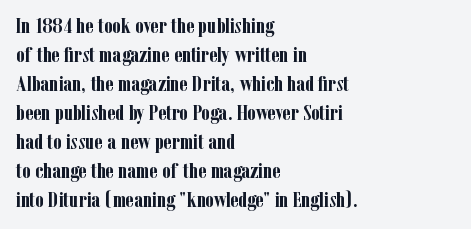
I'd describe the lettering as bold — thick and assertive. Line starts are locked; line ends wander. Nope, not italic — everything's standing straight. Only glyphs here, with clear space below each row.
